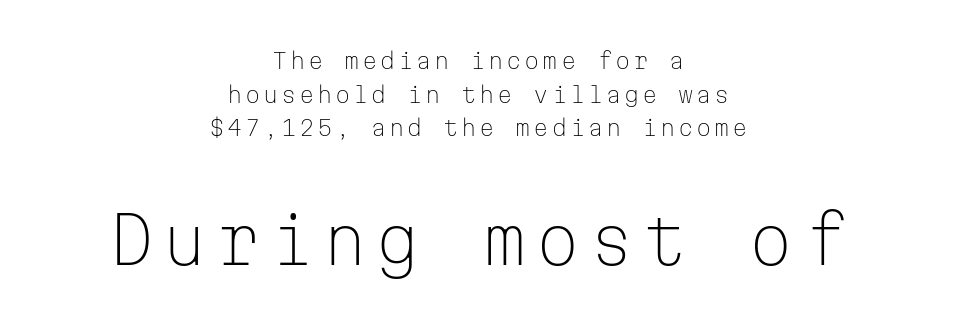
The space beneath each line is pristine and unruled. The composition opens small and finishes big. Short and long lines alike share a common midpoint. Quick note: interline space is typical.
